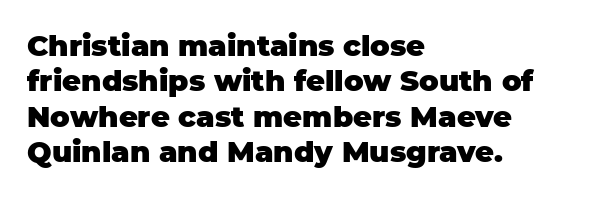
{"serif": "no", "italic": "no", "bold": "yes", "weight": "heavy", "width": "normal", "stroke_contrast": "low", "x_height": "large", "monospaced": "no", "underline": "no", "align": "left", "line_spacing_ratio": 1.22, "letter_spacing": "normal", "letter_spacing_em": 0.0, "glyph_px": 29}
